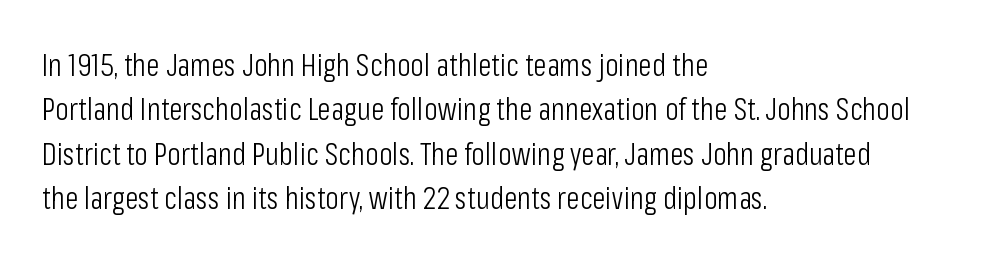
{"serif": "no", "italic": "no", "bold": "no", "weight": "light", "width": "condensed", "stroke_contrast": "low", "x_height": "medium", "monospaced": "no", "underline": "no", "align": "left", "line_spacing": "normal", "line_spacing_ratio": 1.43, "letter_spacing": "normal", "letter_spacing_em": 0.0, "glyph_px": 31}
